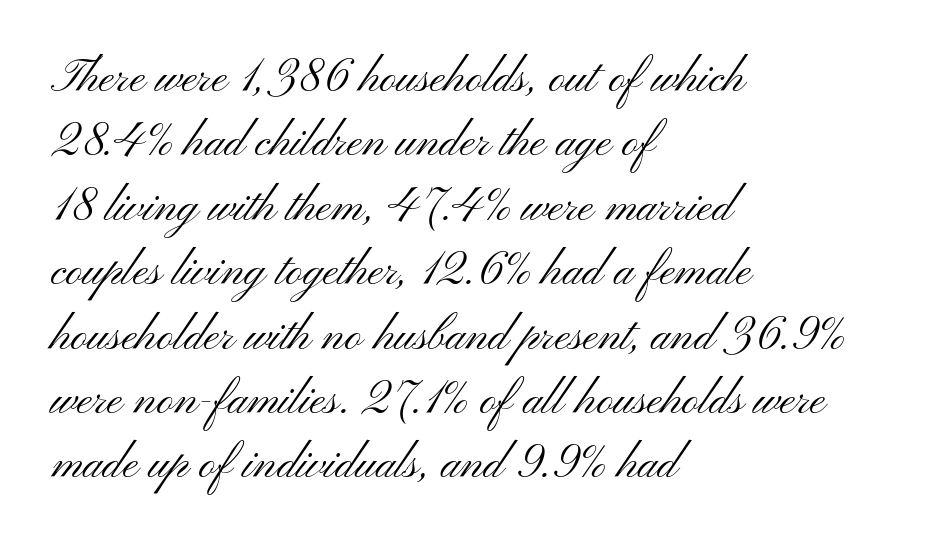
Q: Is the text bold? A: No.
Q: Is the text italic (slanted)? A: Yes.
Q: Is the typeface a serif or a sans-serif typeface? A: Sans-serif.
Q: Is the text underlined? A: No.
Q: How is the paragraph aligned? A: Left-aligned.
Q: Is the spacing between letters normal or unusually wide? A: Normal.
Q: Is the spacing between lines tight, normal or loose? A: Normal.
Q: Width (condensed, normal, or wide)? A: Wide.
Q: Stroke contrast? A: Medium.
Q: x-height? A: Small.
Q: Monospaced? A: No.
